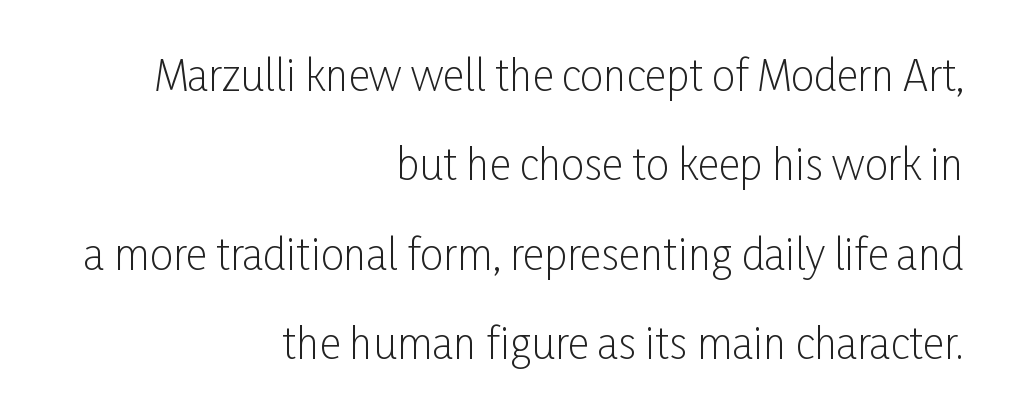
Q: Is the text bold? A: No.
Q: Is the text italic (slanted)? A: No, it is upright.
Q: Is the typeface a serif or a sans-serif typeface? A: Sans-serif.
Q: Is the text underlined? A: No.
Q: How is the paragraph aligned? A: Right-aligned.
Q: Is the spacing between letters normal or unusually wide? A: Normal.
Q: Is the spacing between lines tight, normal or loose? A: Loose.
Q: Width (condensed, normal, or wide)? A: Condensed.
Q: Stroke contrast? A: Low.
Q: x-height? A: Medium.
Q: Monospaced? A: No.
